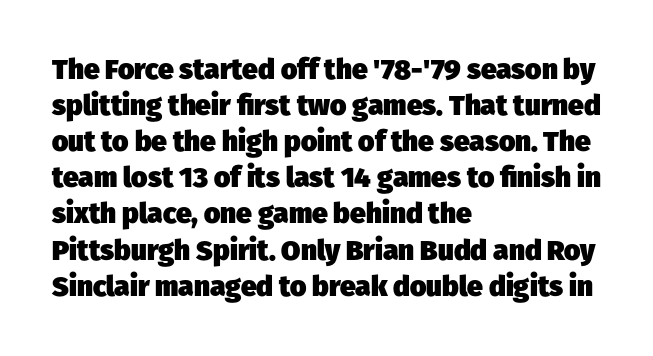
The image shows 28 px heavy sans-serif type; set left-aligned, normal line spacing (1.29x), normal letter spacing, not underlined; low stroke contrast and a medium x-height.
